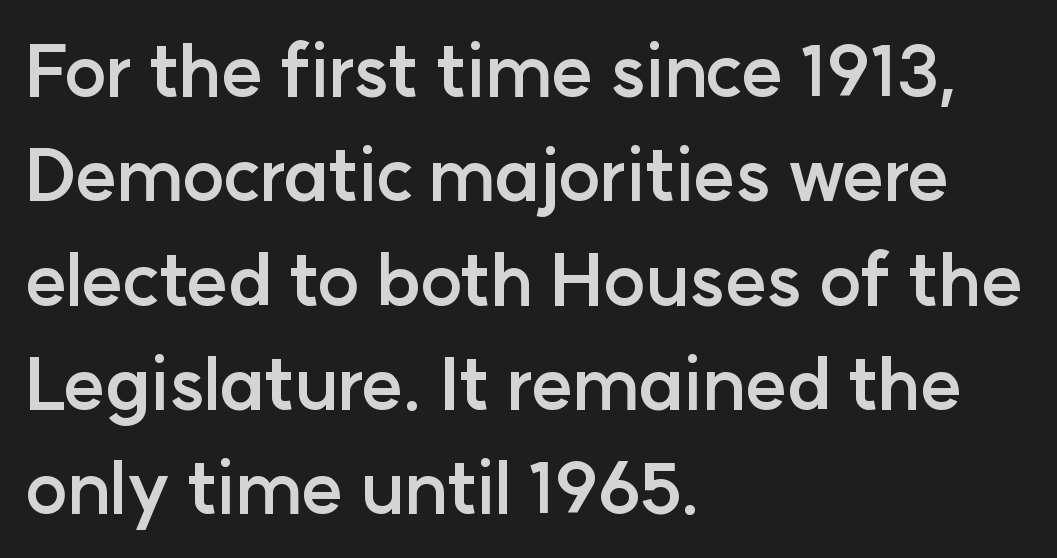
{"serif": "no", "italic": "no", "bold": "yes", "weight": "semibold", "width": "normal", "stroke_contrast": "low", "x_height": "medium", "monospaced": "no", "underline": "no", "align": "left", "line_spacing": "normal", "line_spacing_ratio": 1.47, "letter_spacing": "normal", "letter_spacing_em": 0.0, "glyph_px": 71}
